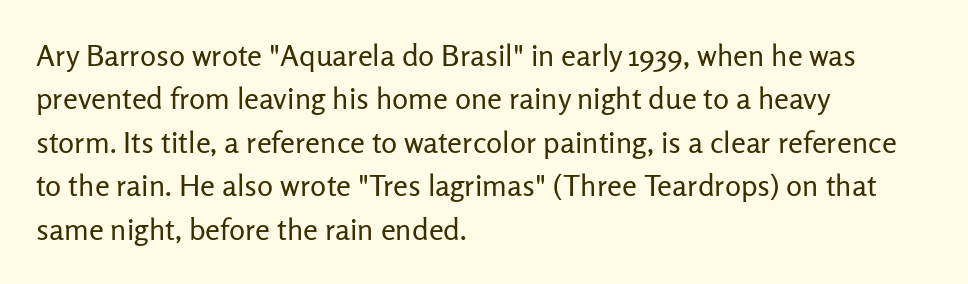
{"serif": "no", "italic": "no", "bold": "no", "weight": "regular", "width": "normal", "stroke_contrast": "low", "x_height": "medium", "monospaced": "no", "underline": "no", "align": "left", "line_spacing": "normal", "line_spacing_ratio": 1.45, "letter_spacing": "normal", "letter_spacing_em": 0.0, "glyph_px": 30}
